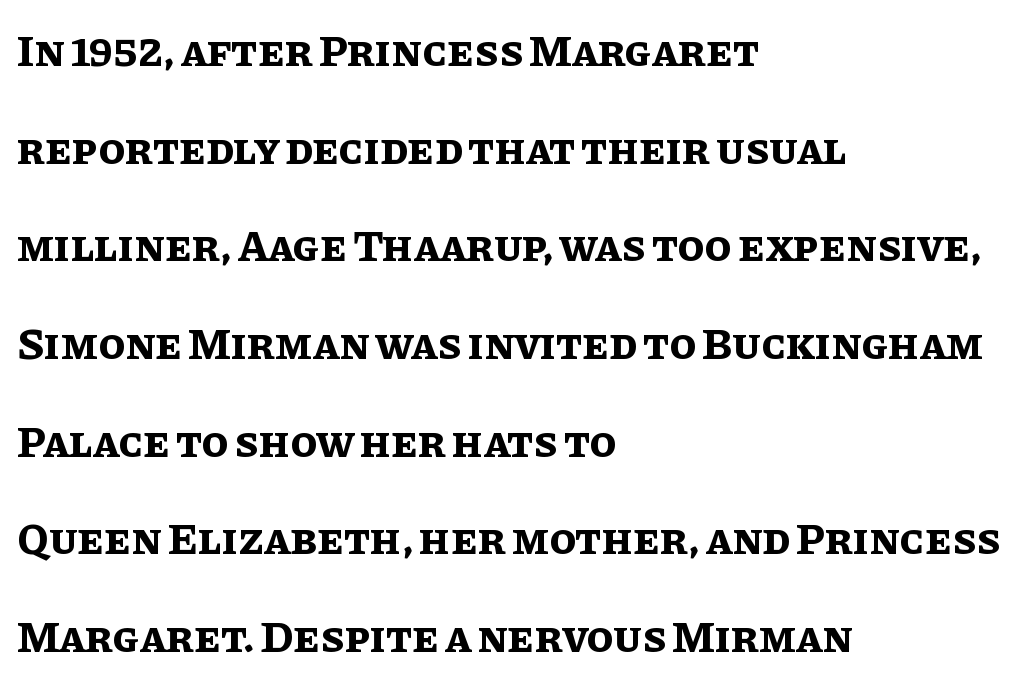
Q: Is the text bold? A: Yes.
Q: Is the text italic (slanted)? A: No, it is upright.
Q: Is the text underlined? A: No.
Q: How is the paragraph aligned? A: Left-aligned.
Q: Is the spacing between letters normal or unusually wide? A: Normal.
Q: Is the spacing between lines tight, normal or loose? A: Loose.
Q: Width (condensed, normal, or wide)? A: Normal.
Q: Stroke contrast? A: Low.
Q: x-height? A: Large.
Q: Monospaced? A: No.
